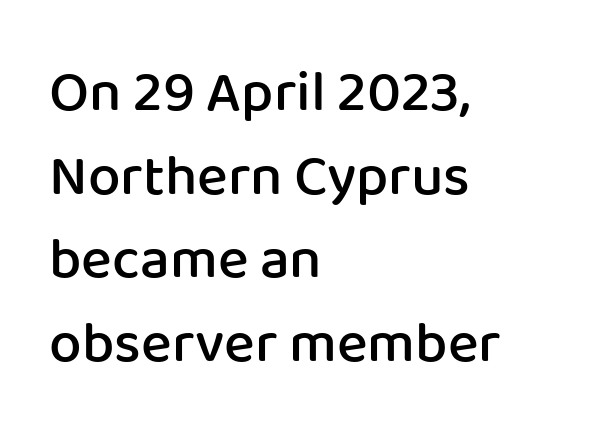
{"serif": "no", "italic": "no", "bold": "semi", "weight": "semibold", "width": "normal", "stroke_contrast": "low", "x_height": "medium", "monospaced": "no", "underline": "no", "align": "left", "line_spacing": "normal", "line_spacing_ratio": 1.44, "letter_spacing": "normal", "letter_spacing_em": 0.0, "glyph_px": 58}
